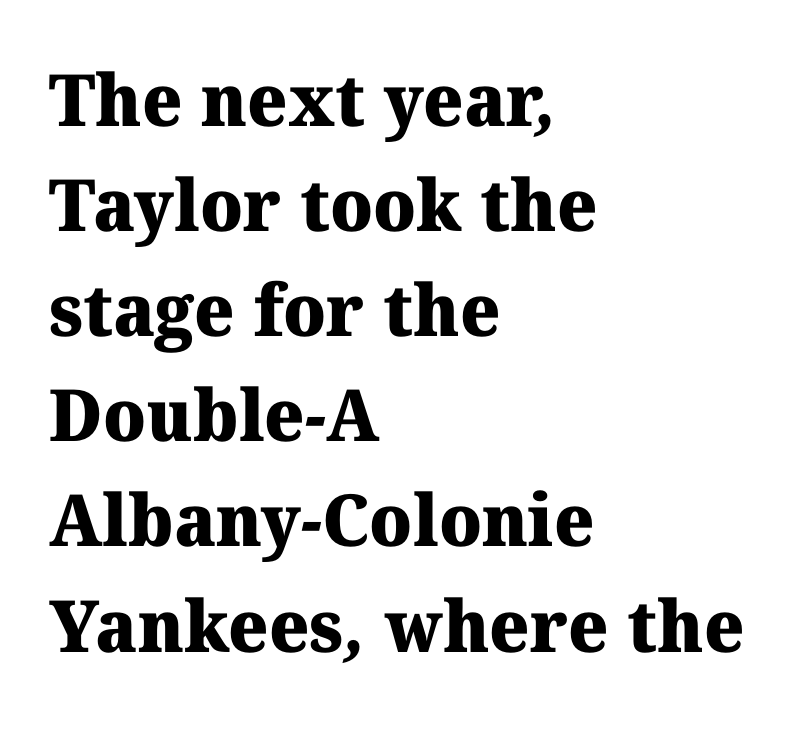
Q: Is the text bold? A: Yes.
Q: Is the typeface a serif or a sans-serif typeface? A: Serif.
Q: Is the text underlined? A: No.
Q: How is the paragraph aligned? A: Left-aligned.
Q: Is the spacing between letters normal or unusually wide? A: Normal.
Q: Is the spacing between lines tight, normal or loose? A: Normal.
Q: Width (condensed, normal, or wide)? A: Normal.
Q: Stroke contrast? A: Medium.
Q: x-height? A: Medium.
Q: Monospaced? A: No.
